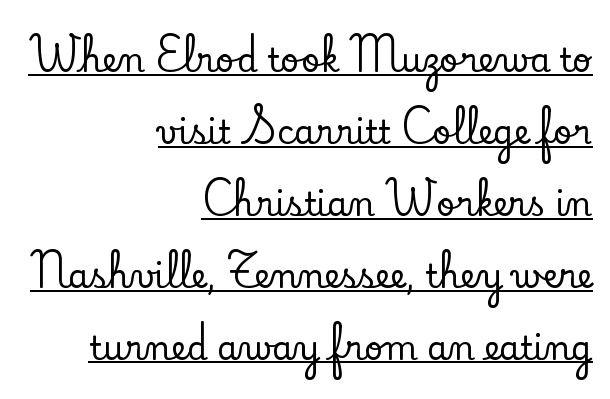
The tracking reads as untouched default to a designer's eye. Right-aligned paragraph, ragged on the left. Posture: upright roman. Spacing verdict: proportional, widths tailored to each character. The line-height multiplier appears high, well above default. Honestly, the underline is the first thing you notice here.
